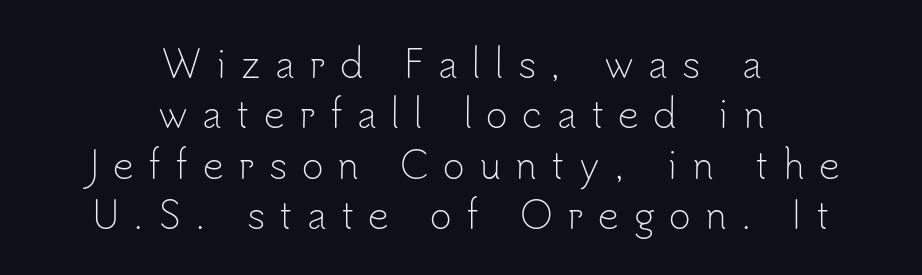
{"serif": "no", "italic": "no", "bold": "no", "weight": "light", "width": "normal", "stroke_contrast": "low", "x_height": "small", "monospaced": "no", "underline": "no", "align": "center", "line_spacing": "normal", "line_spacing_ratio": 1.36, "letter_spacing": "wide", "letter_spacing_em": 0.39, "glyph_px": 37}
